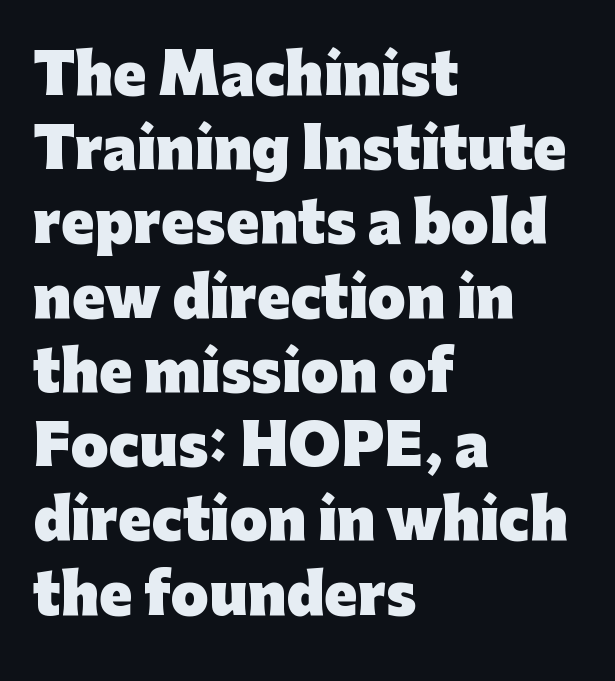
The image shows 55 px heavy sans-serif type, upright; set left-aligned, normal line spacing (1.35x), normal letter spacing, not underlined; low stroke contrast and a medium x-height.
